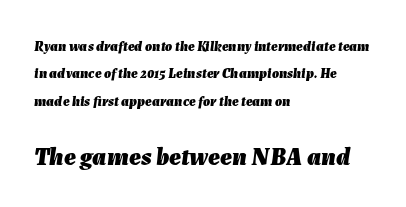
Q: Is the text bold? A: Yes.
Q: Is the text italic (slanted)? A: Yes, it leans right by about 7 degrees.
Q: Is the text underlined? A: No.
Q: How is the paragraph aligned? A: Left-aligned.
Q: Is the spacing between letters normal or unusually wide? A: Normal.
Q: Is the spacing between lines tight, normal or loose? A: Loose.
Q: Which block of text is set in a larger size, the first (top) or the second (bottom)? A: The second (bottom) one.
